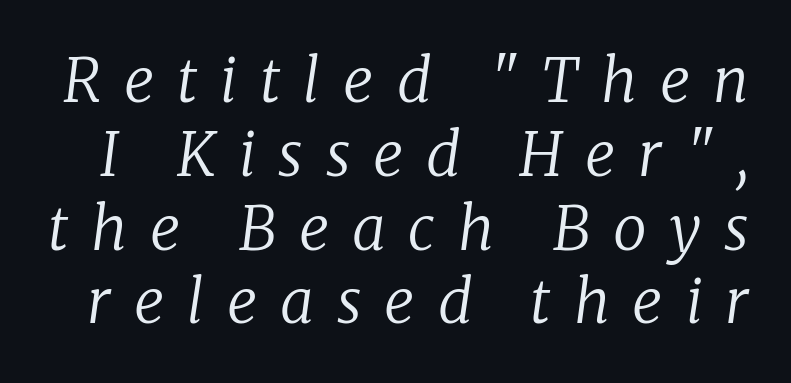
Glance below the letters and you will spot only blank space. This is serif lettering, the kind often seen in printed books. The horizontal fit of the characters is loose and conspicuously gappy. Here the designer chose a conventional face with non-uniform glyph widths.
